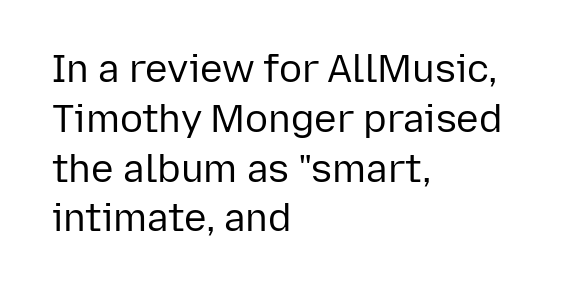
Anything drawn beneath the words? Only blank space. The letters look calm and open, with moderate or lighter stems. The face used here is proportionally spaced, like ordinary book or web type. Successive baselines arrive at the customary interval. The passage shown is typeset with a sans-serif family.
